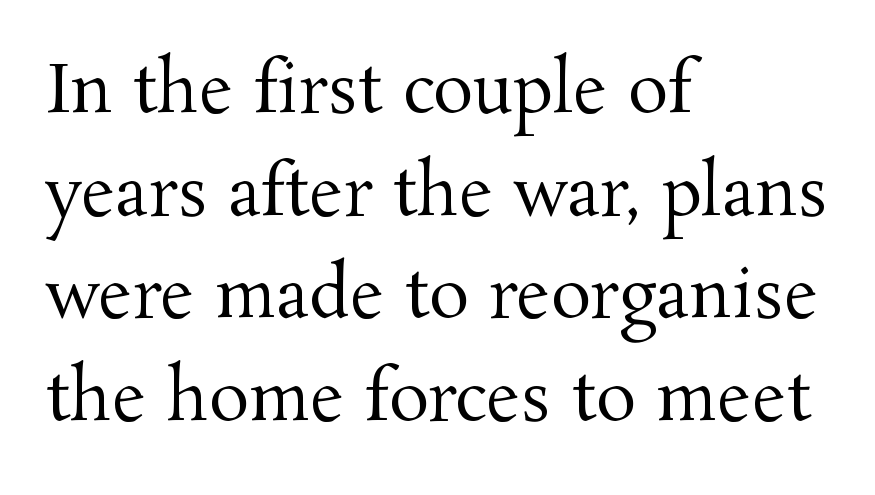
{"serif": "yes", "italic": "no", "bold": "no", "weight": "regular", "width": "normal", "stroke_contrast": "medium", "x_height": "medium", "monospaced": "no", "underline": "no", "align": "left", "line_spacing": "normal", "line_spacing_ratio": 1.53, "letter_spacing": "normal", "letter_spacing_em": 0.0, "glyph_px": 67}
